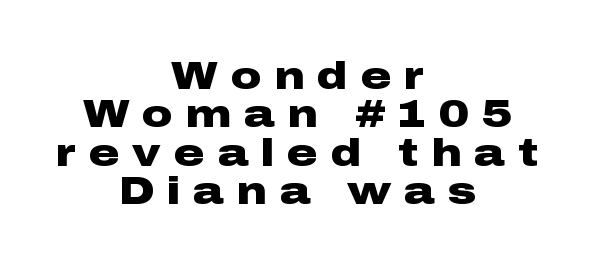
The image shows 38 px heavy, wide sans-serif type, upright; set centered, tight line spacing (1.01x), unusually wide letter spacing (+0.34 em), not underlined; low stroke contrast and a medium x-height.
